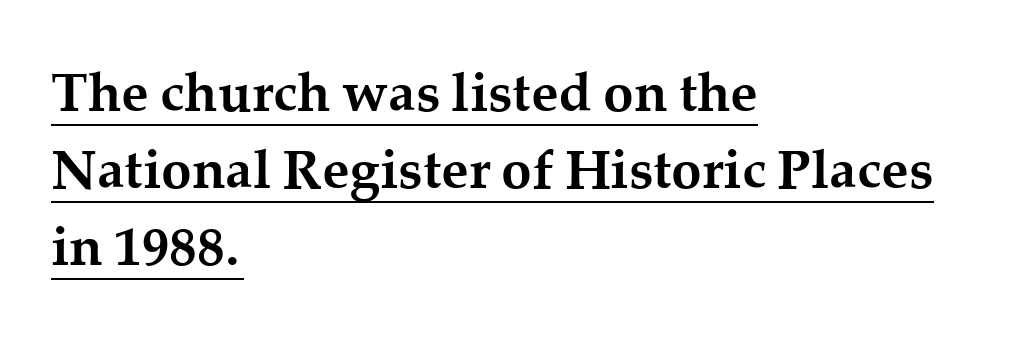
The passage shown is typed in a proportional face where columns would drift. Interline gaps are of average width in this sample. Yep, those are serifs on the letters. A classic flush-left, rag-right setting is used for this passage. How are the letters spaced? Ordinarily, with no added tracking.
